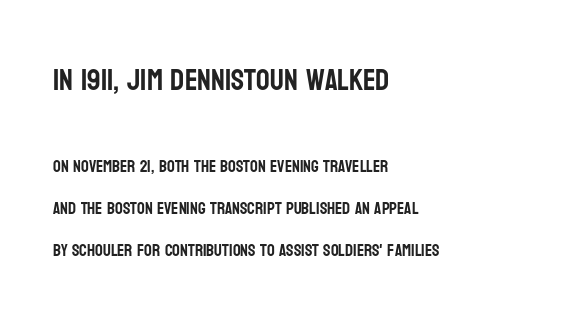
{"serif": "no", "italic": "no", "width": "condensed", "stroke_contrast": "low", "x_height": "large", "monospaced": "no", "underline": "no", "align": "left", "line_spacing": "loose", "line_spacing_ratio": 2.47, "letter_spacing": "normal", "letter_spacing_em": 0.0, "larger_block": "first", "size_ratio": 1.76, "glyph_px": 30}
